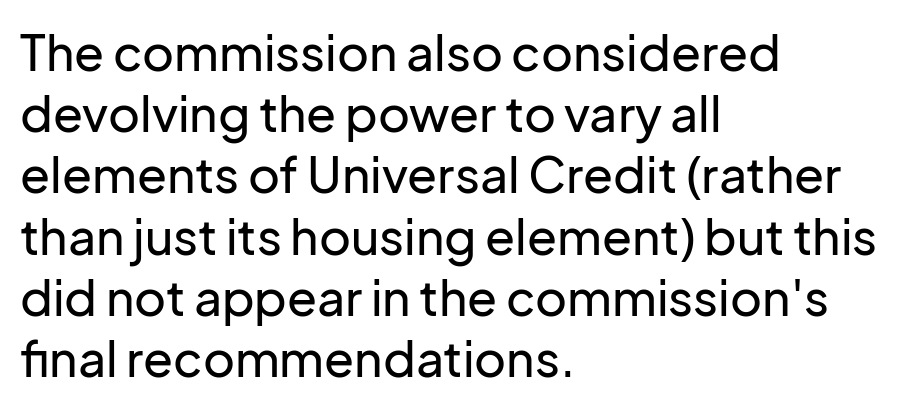
The image shows 49 px sans-serif type, upright; set left-aligned, normal line spacing (1.25x), normal letter spacing, not underlined; low stroke contrast and a medium x-height.
